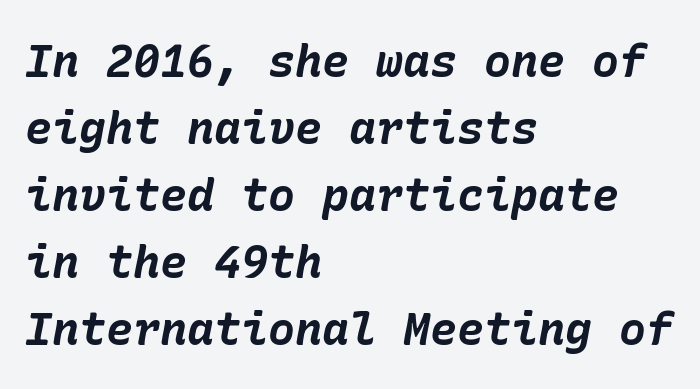
{"italic": "yes", "lean": "right", "slant_degrees": 10, "bold": "yes", "weight": "bold", "width": "normal", "stroke_contrast": "low", "x_height": "medium", "underline": "no", "align": "left", "line_spacing": "normal", "line_spacing_ratio": 1.49, "letter_spacing": "normal", "letter_spacing_em": 0.0, "glyph_px": 45}
